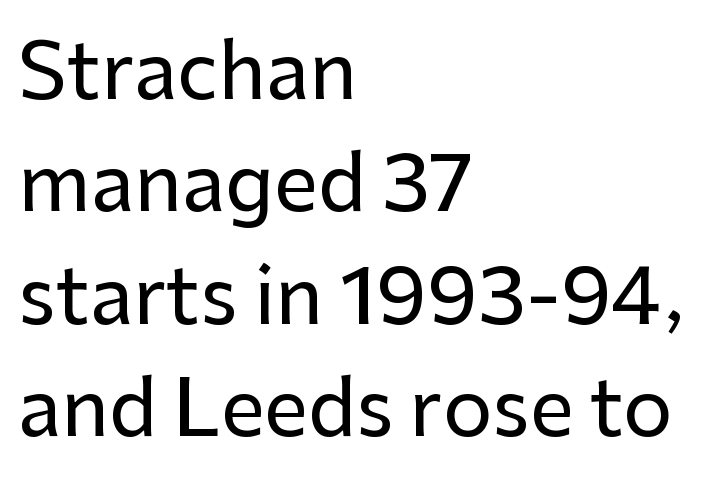
The image shows 78 px sans-serif type, upright; set left-aligned, normal line spacing (1.44x), normal letter spacing, not underlined; low stroke contrast and a medium x-height.
